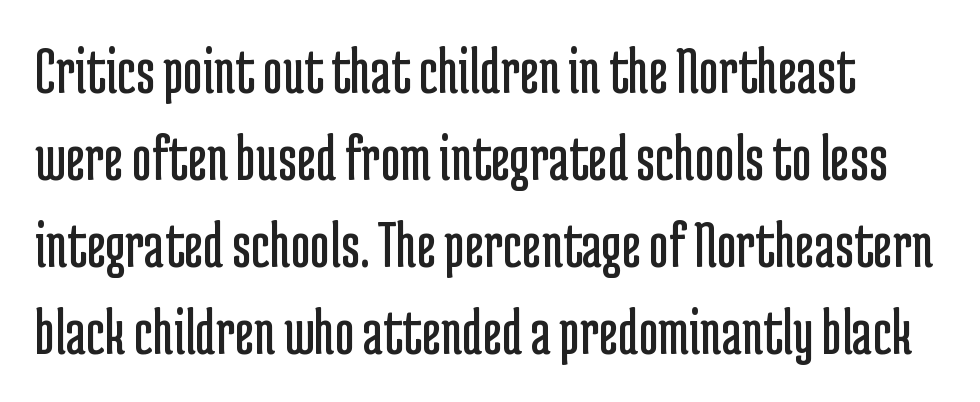
Is this a fixed-width face? No — the glyphs have proportional, varying widths. One glance says typical: line gaps are just what's usual. Weight: regular or lighter. Unmarked baselines from the first word to the last. No extra tracking has been applied to these lines.
